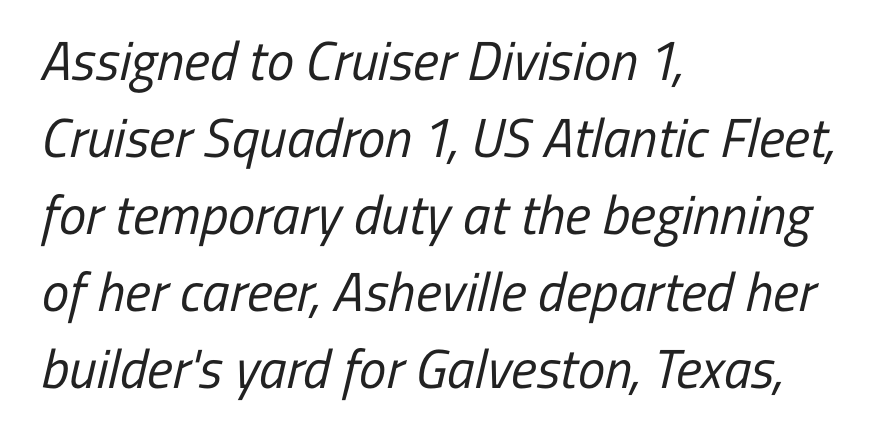
Spacing verdict: proportional, widths tailored to each character. The characters are drawn with everyday or finer stroke widths. Look at the bottom of the vertical strokes: they stop flat, with no serifs. Horizontal bands of white between lines are of average thickness. In terms of letterspacing, this is plain default setting.
